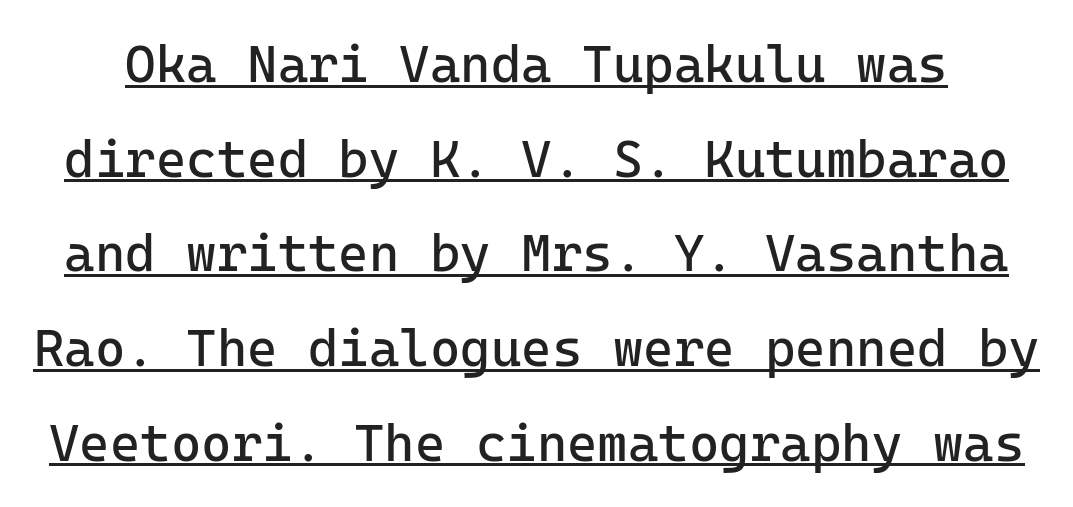
The image shows 52 px regular-weight sans-serif type, upright; set line spacing 1.82x, normal letter spacing, underlined; low stroke contrast and a medium x-height.
